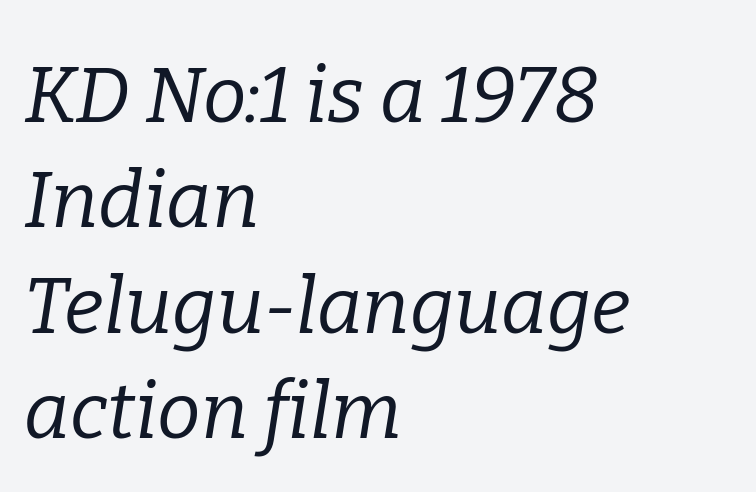
{"serif": "yes", "italic": "yes", "lean": "right", "slant_degrees": 9, "bold": "no", "weight": "regular", "width": "normal", "stroke_contrast": "low", "x_height": "medium", "monospaced": "no", "underline": "no", "align": "left", "line_spacing": "normal", "line_spacing_ratio": 1.35, "letter_spacing": "normal", "letter_spacing_em": 0.0, "glyph_px": 78}
